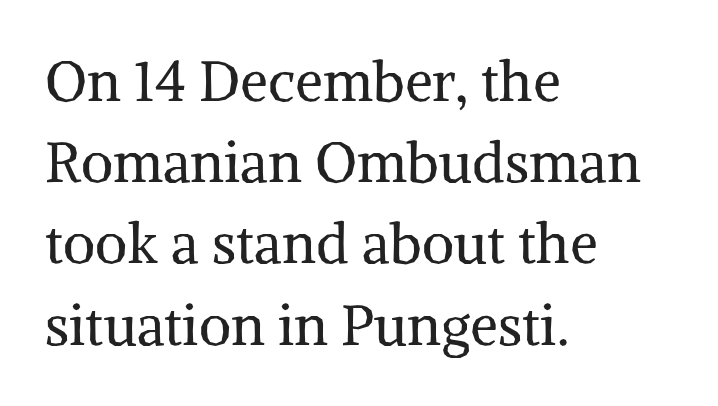
{"serif": "yes", "italic": "no", "bold": "no", "weight": "regular", "width": "normal", "stroke_contrast": "medium", "x_height": "medium", "monospaced": "no", "underline": "no", "align": "left", "line_spacing": "normal", "line_spacing_ratio": 1.45, "letter_spacing": "normal", "letter_spacing_em": 0.0, "glyph_px": 56}
